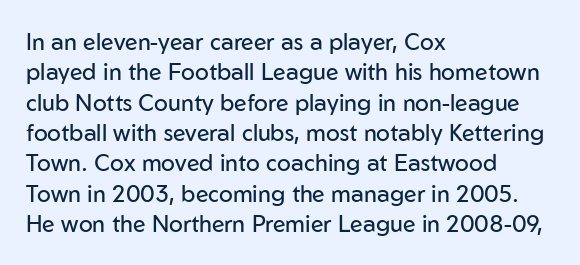
The space directly below the letters is spotless. Caption: standard tracking, unaltered. Vertically, the passage feels balanced, rows spaced as you'd expect. Does the lettering tilt? It doesn't — this is upright.
